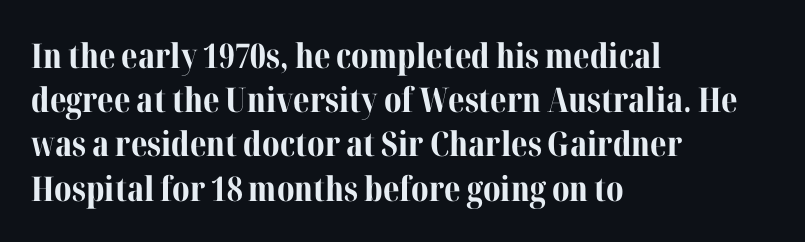
The space directly below the letters is spotless. The face used here has the dense, thick strokes of a bold. The typeface chosen for these lines features serifs. The rendering uses natural spacing where letterforms have individual widths. A normal amount of white space separates one row of letters from the next.
